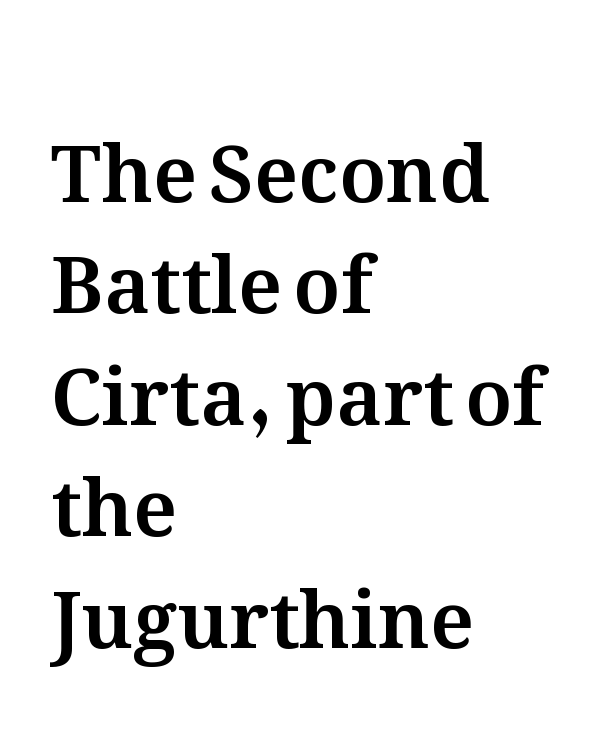
Q: Is the text italic (slanted)? A: No, it is upright.
Q: Is the text underlined? A: No.
Q: How is the paragraph aligned? A: Left-aligned.
Q: Is the spacing between letters normal or unusually wide? A: Normal.
Q: Is the spacing between lines tight, normal or loose? A: Normal.
Q: Width (condensed, normal, or wide)? A: Normal.
Q: Stroke contrast? A: Medium.
Q: x-height? A: Medium.
Q: Monospaced? A: No.
